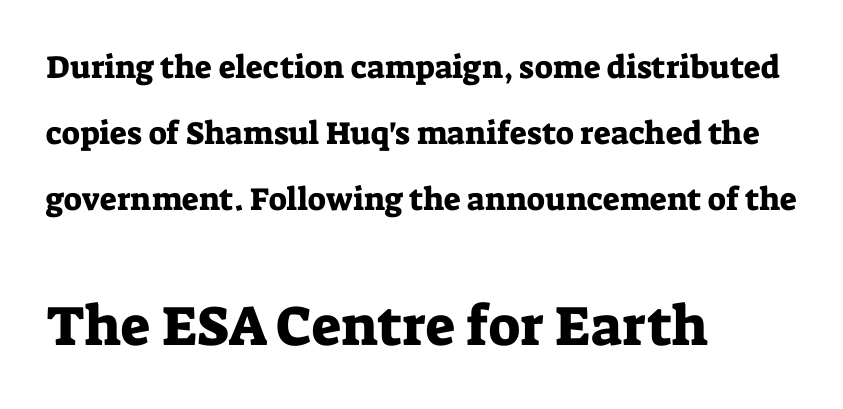
Q: Is the text italic (slanted)? A: No, it is upright.
Q: Is the typeface a serif or a sans-serif typeface? A: Serif.
Q: Is the text underlined? A: No.
Q: How is the paragraph aligned? A: Left-aligned.
Q: Is the spacing between letters normal or unusually wide? A: Normal.
Q: Is the spacing between lines tight, normal or loose? A: Loose.
Q: Which block of text is set in a larger size, the first (top) or the second (bottom)? A: The second (bottom) one.
Q: Width (condensed, normal, or wide)? A: Normal.
Q: Stroke contrast? A: Low.
Q: x-height? A: Medium.
Q: Monospaced? A: No.
